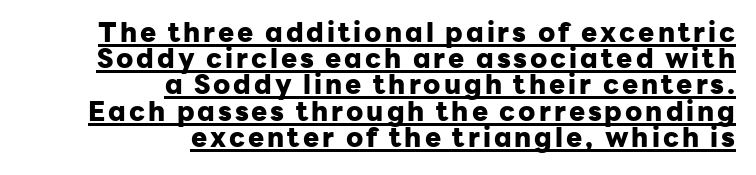
{"italic": "no", "bold": "yes", "underline": "yes", "align": "right", "line_spacing": "tight", "line_spacing_ratio": 0.97, "glyph_px": 27}
